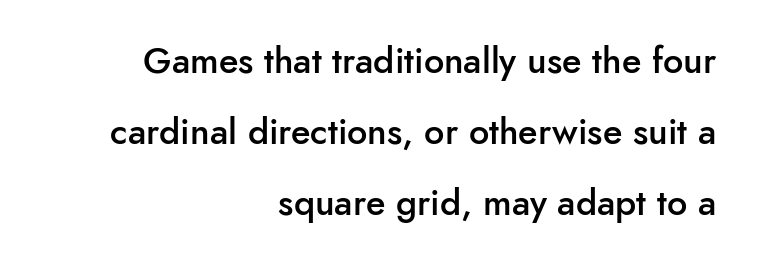
{"serif": "no", "italic": "no", "bold": "semi", "weight": "semibold", "width": "normal", "stroke_contrast": "low", "x_height": "small", "monospaced": "no", "underline": "no", "align": "right", "line_spacing": "loose", "line_spacing_ratio": 1.97, "letter_spacing": "normal", "letter_spacing_em": 0.0, "glyph_px": 36}
